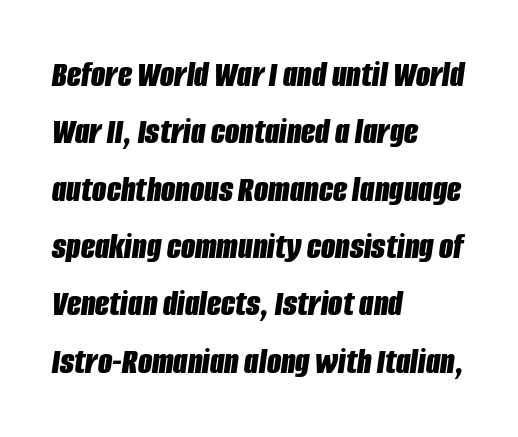
Q: Is the text bold? A: Yes.
Q: Is the text italic (slanted)? A: Yes, it leans right by about 8 degrees.
Q: Is the text underlined? A: No.
Q: How is the paragraph aligned? A: Left-aligned.
Q: Is the spacing between letters normal or unusually wide? A: Normal.
Q: Is the spacing between lines tight, normal or loose? A: Normal.
Q: Width (condensed, normal, or wide)? A: Condensed.
Q: Stroke contrast? A: Low.
Q: x-height? A: Large.
Q: Monospaced? A: No.
